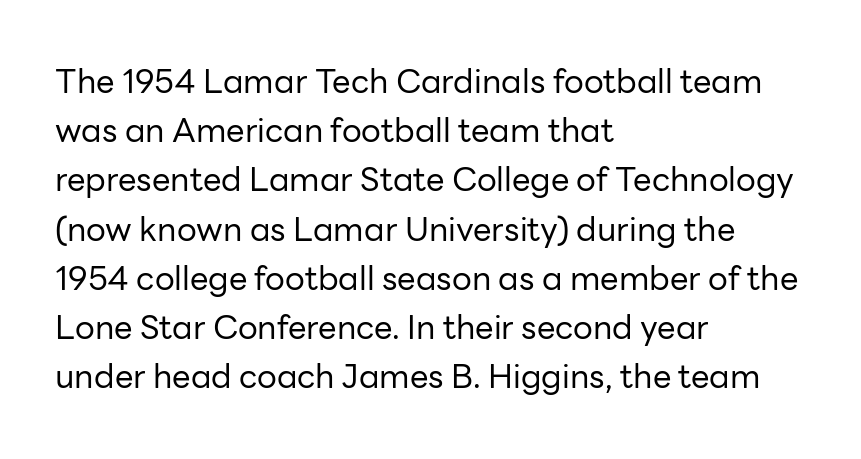
Q: Is the text bold? A: No.
Q: Is the text italic (slanted)? A: No, it is upright.
Q: Is the typeface a serif or a sans-serif typeface? A: Sans-serif.
Q: Is the text underlined? A: No.
Q: How is the paragraph aligned? A: Left-aligned.
Q: Is the spacing between letters normal or unusually wide? A: Normal.
Q: Is the spacing between lines tight, normal or loose? A: Normal.
Q: Width (condensed, normal, or wide)? A: Normal.
Q: Stroke contrast? A: Low.
Q: x-height? A: Medium.
Q: Monospaced? A: No.
